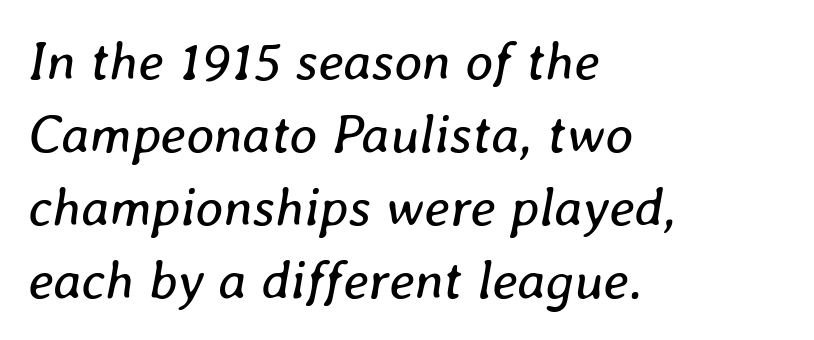
The block of text has a typical density, with ordinary space between rows. No heavy texture on the line: the type isn't bold. Is the letter spacing exaggerated? No — it looks like the ordinary default. The lettering tilts uniformly, giving the passage an italic look. Varying glyph widths throughout — classic text-font behaviour. The lines are quadded left.
